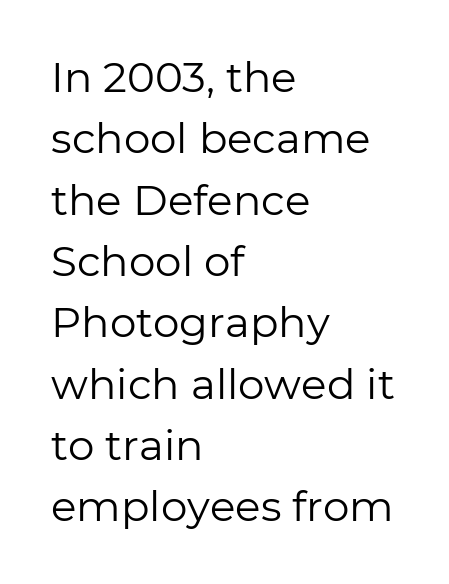
Q: Is the text bold? A: No.
Q: Is the text italic (slanted)? A: No, it is upright.
Q: Is the typeface a serif or a sans-serif typeface? A: Sans-serif.
Q: Is the text underlined? A: No.
Q: How is the paragraph aligned? A: Left-aligned.
Q: Is the spacing between letters normal or unusually wide? A: Normal.
Q: Is the spacing between lines tight, normal or loose? A: Normal.
Q: Width (condensed, normal, or wide)? A: Normal.
Q: Stroke contrast? A: Low.
Q: x-height? A: Medium.
Q: Monospaced? A: No.
